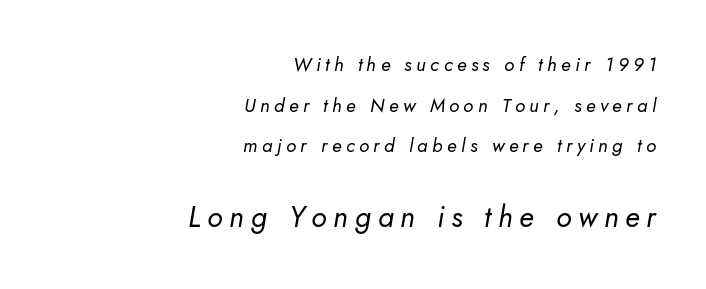
{"italic": "yes", "lean": "right", "slant_degrees": 5, "bold": "no", "weight": "regular", "width": "normal", "stroke_contrast": "low", "x_height": "small", "monospaced": "no", "underline": "no", "align": "right", "line_spacing": "loose", "line_spacing_ratio": 2.14, "letter_spacing": "wide", "letter_spacing_em": 0.23, "larger_block": "second", "size_ratio": 1.53, "glyph_px": 29}
